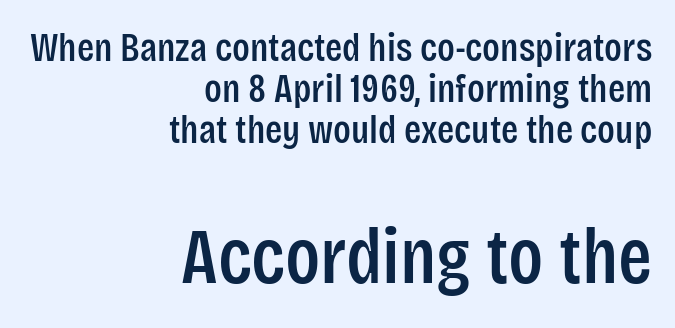
Q: Is the text italic (slanted)? A: No, it is upright.
Q: Is the typeface a serif or a sans-serif typeface? A: Sans-serif.
Q: Is the text underlined? A: No.
Q: How is the paragraph aligned? A: Right-aligned.
Q: Is the spacing between letters normal or unusually wide? A: Normal.
Q: Is the spacing between lines tight, normal or loose? A: Tight.
Q: Which block of text is set in a larger size, the first (top) or the second (bottom)? A: The second (bottom) one.
Q: Width (condensed, normal, or wide)? A: Condensed.
Q: Stroke contrast? A: Low.
Q: x-height? A: Large.
Q: Monospaced? A: No.
